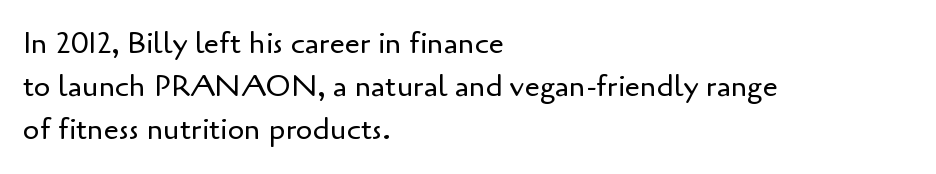
Q: Is the text bold? A: No.
Q: Is the text italic (slanted)? A: No, it is upright.
Q: Is the typeface a serif or a sans-serif typeface? A: Sans-serif.
Q: Is the text underlined? A: No.
Q: How is the paragraph aligned? A: Left-aligned.
Q: Is the spacing between letters normal or unusually wide? A: Normal.
Q: Is the spacing between lines tight, normal or loose? A: Normal.
Q: Width (condensed, normal, or wide)? A: Normal.
Q: Stroke contrast? A: Low.
Q: x-height? A: Small.
Q: Monospaced? A: No.
